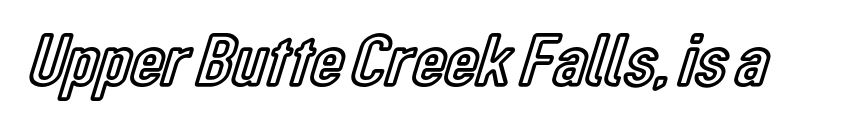
Q: Is the text italic (slanted)? A: Yes.
Q: Is the text underlined? A: No.
Q: Is the spacing between letters normal or unusually wide? A: Normal.
Q: Width (condensed, normal, or wide)? A: Condensed.
Q: x-height? A: Medium.
Q: Monospaced? A: No.
